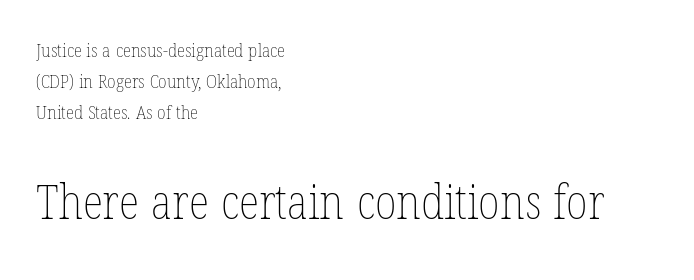
The setting favours the left margin, as ordinary paragraphs usually do. The specimen omits any rule beneath the text block's lines. Here the designer chose a conventional face with non-uniform glyph widths. If you drew a line through each stem, it would be perfectly vertical. Nothing heavy about these letters — not bold at all.
